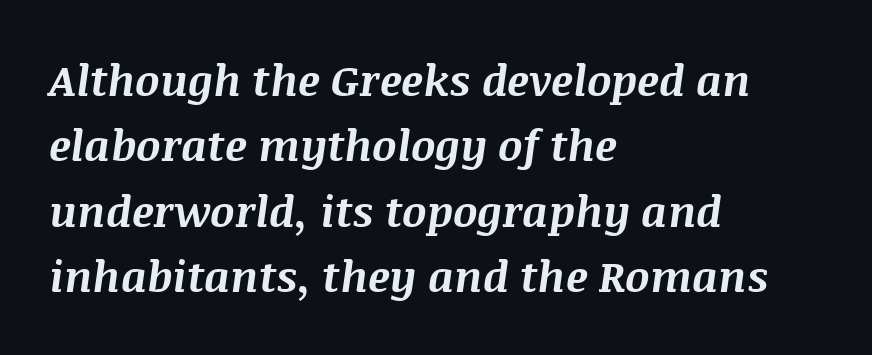
Q: Is the text bold? A: Yes.
Q: Is the text italic (slanted)? A: Yes, it leans right by about 8 degrees.
Q: Is the text underlined? A: No.
Q: How is the paragraph aligned? A: Left-aligned.
Q: Is the spacing between letters normal or unusually wide? A: Normal.
Q: Is the spacing between lines tight, normal or loose? A: Normal.
Q: Width (condensed, normal, or wide)? A: Normal.
Q: Stroke contrast? A: Medium.
Q: x-height? A: Large.
Q: Monospaced? A: No.
